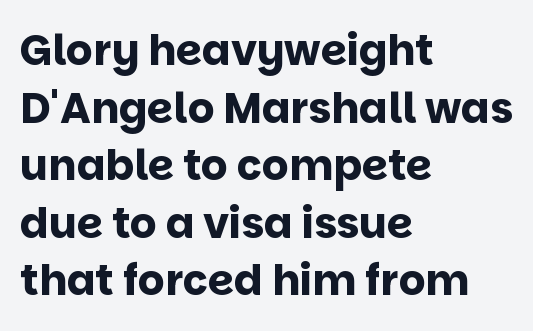
This sample uses an upright cut, with every glyph sitting square on the baseline. Reading down the column, the eye jumps a familiar distance to each next line. These lines carry a lot of weight — the face is fully bold. Regarding serifs, this sample does without them. Each line starts at the same left margin while the right side varies.
